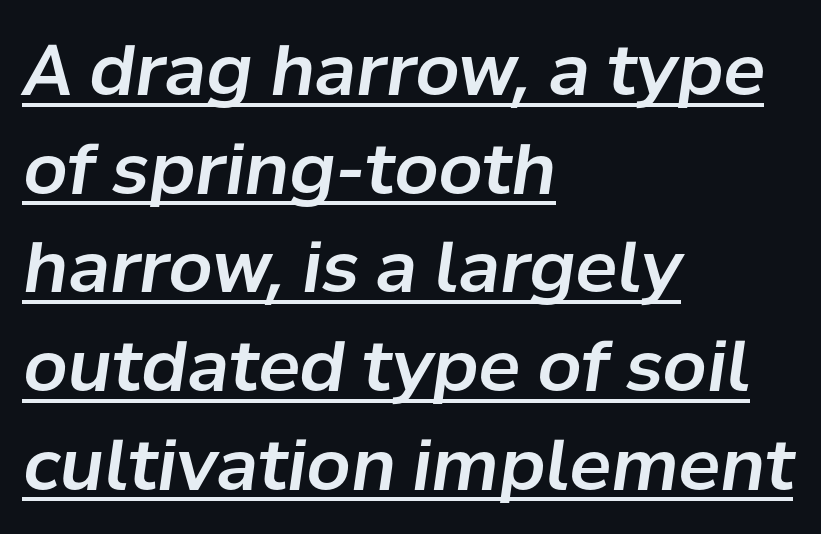
The image shows 70 px text type, italic (leaning right); set left-aligned, normal line spacing (1.41x), normal letter spacing, underlined; low stroke contrast and a medium x-height.
